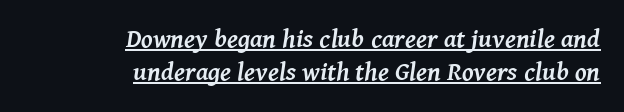
Q: Is the text bold? A: Yes.
Q: Is the text italic (slanted)? A: Yes, it leans right by about 8 degrees.
Q: Is the text underlined? A: Yes.
Q: How is the paragraph aligned? A: Right-aligned.
Q: Is the spacing between letters normal or unusually wide? A: Normal.
Q: Is the spacing between lines tight, normal or loose? A: Normal.
